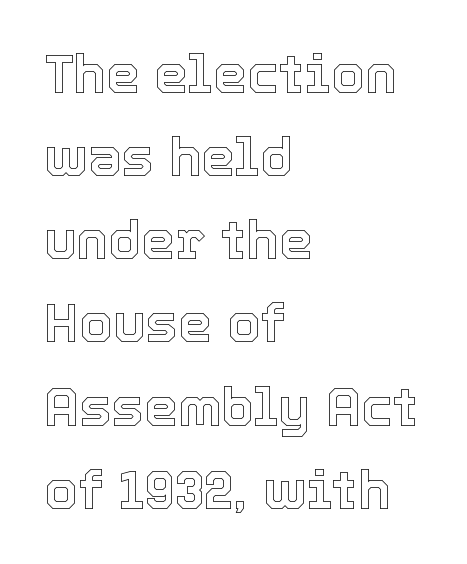
{"italic": "no", "width": "normal", "x_height": "medium", "monospaced": "no", "underline": "no", "align": "left", "line_spacing": "normal", "line_spacing_ratio": 1.54, "letter_spacing": "normal", "letter_spacing_em": 0.0, "glyph_px": 54}
